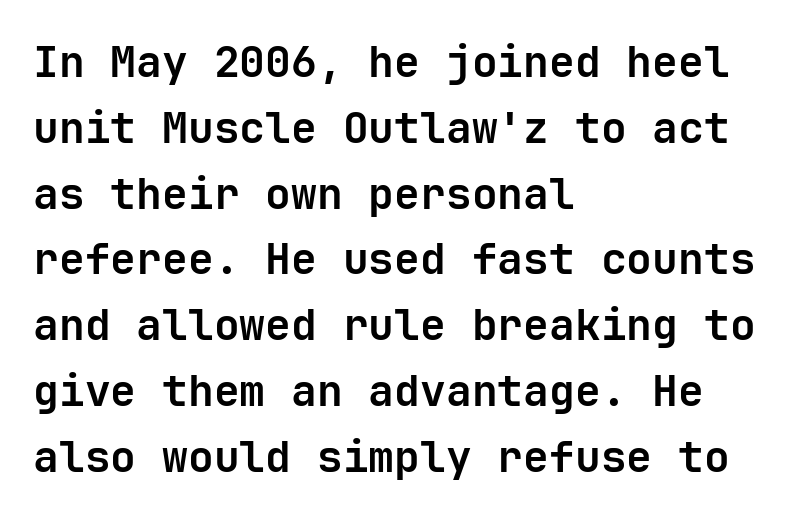
The image shows 43 px bold sans-serif type, upright, monospaced; set left-aligned, normal line spacing (1.53x), normal letter spacing, not underlined; low stroke contrast and a medium x-height.
